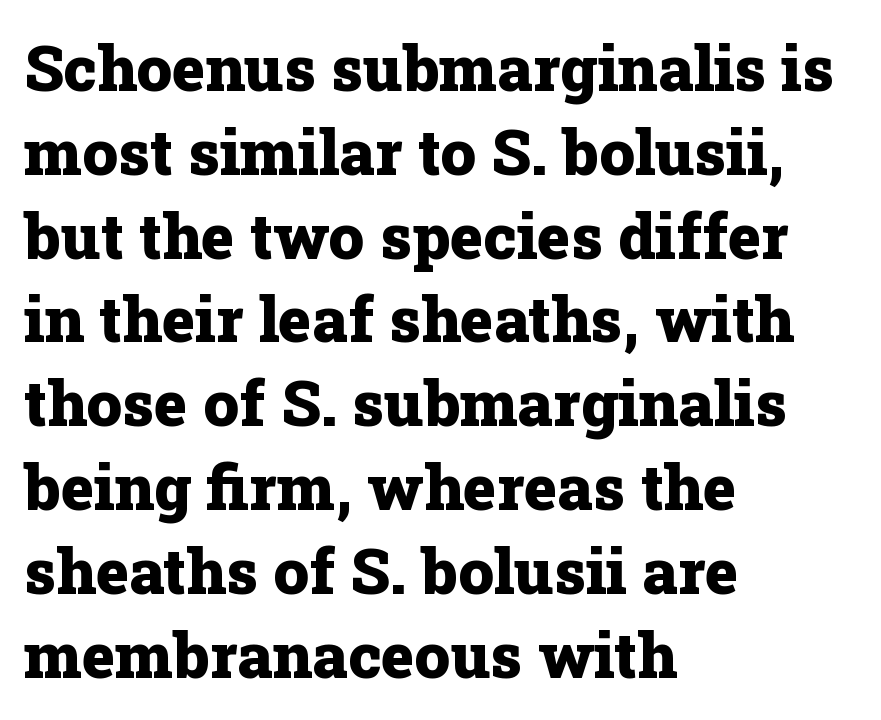
{"serif": "yes", "italic": "no", "bold": "yes", "weight": "heavy", "width": "normal", "stroke_contrast": "low", "x_height": "medium", "monospaced": "no", "underline": "no", "align": "left", "line_spacing": "normal", "line_spacing_ratio": 1.33, "letter_spacing": "normal", "letter_spacing_em": 0.0, "glyph_px": 63}
